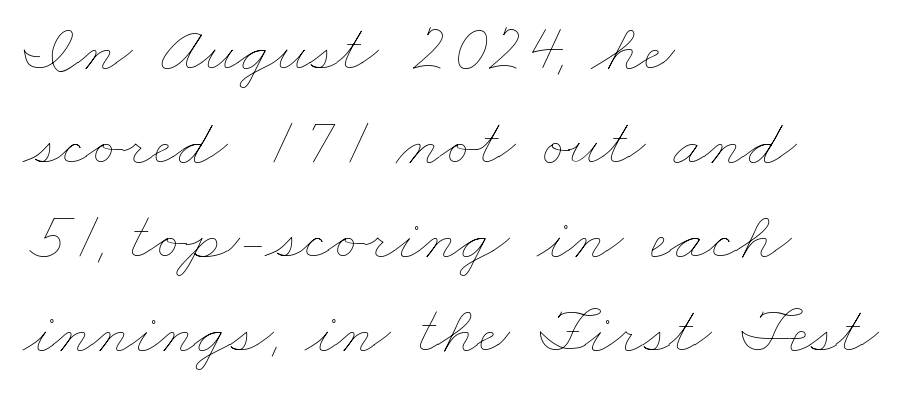
{"bold": "no", "weight": "thin", "width": "wide", "stroke_contrast": "low", "x_height": "small", "monospaced": "no", "underline": "no", "align": "left", "line_spacing": "normal", "line_spacing_ratio": 1.36, "letter_spacing": "normal", "letter_spacing_em": 0.0, "glyph_px": 69}
